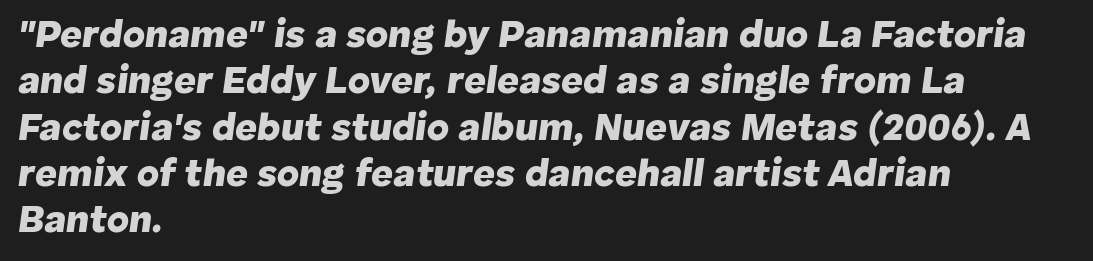
{"italic": "yes", "lean": "right", "slant_degrees": 8, "bold": "yes", "weight": "heavy", "width": "normal", "stroke_contrast": "low", "x_height": "medium", "monospaced": "no", "underline": "no", "align": "left", "line_spacing_ratio": 1.22, "letter_spacing": "normal", "letter_spacing_em": 0.0, "glyph_px": 38}
